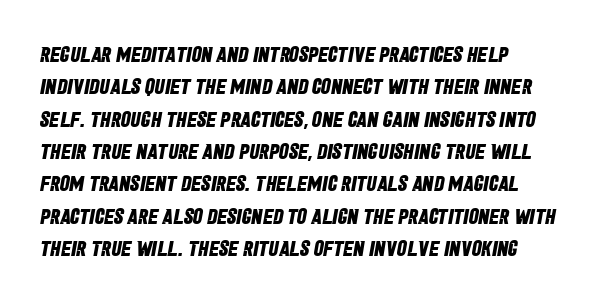
{"bold": "yes", "underline": "no", "align": "left", "line_spacing": "normal", "line_spacing_ratio": 1.47, "letter_spacing": "normal", "letter_spacing_em": 0.0, "glyph_px": 22}
